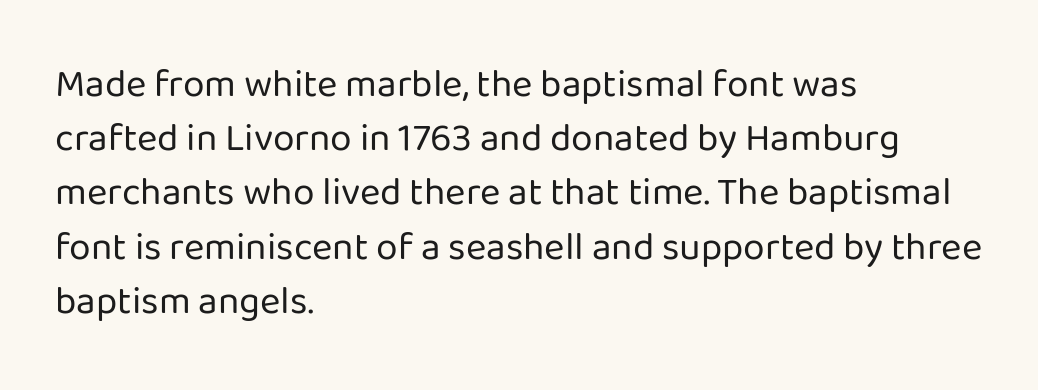
{"serif": "no", "italic": "no", "bold": "no", "weight": "regular", "width": "normal", "stroke_contrast": "low", "x_height": "medium", "monospaced": "no", "underline": "no", "align": "left", "line_spacing": "normal", "line_spacing_ratio": 1.39, "letter_spacing": "normal", "letter_spacing_em": 0.0, "glyph_px": 39}
